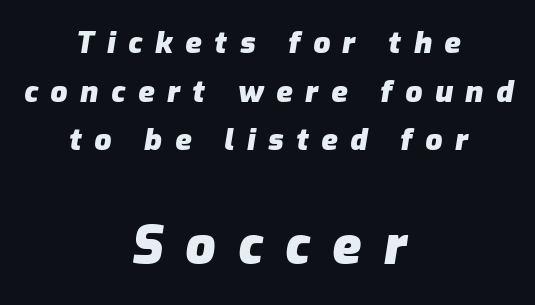
Q: Is the text bold? A: Yes.
Q: Is the text italic (slanted)? A: Yes, it leans right by about 9 degrees.
Q: Is the text underlined? A: No.
Q: How is the paragraph aligned? A: Centered.
Q: Is the spacing between letters normal or unusually wide? A: Unusually wide.
Q: Is the spacing between lines tight, normal or loose? A: Normal.
Q: Which block of text is set in a larger size, the first (top) or the second (bottom)? A: The second (bottom) one.
Q: Width (condensed, normal, or wide)? A: Normal.
Q: Stroke contrast? A: Low.
Q: x-height? A: Medium.
Q: Monospaced? A: No.
